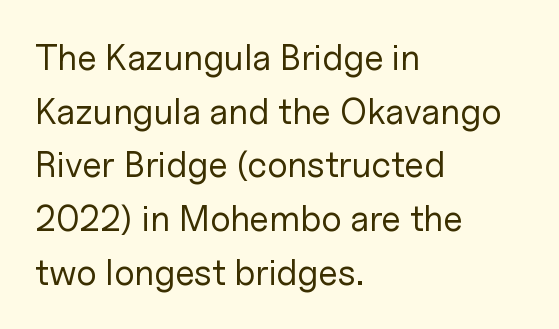
{"serif": "no", "italic": "no", "bold": "no", "weight": "regular", "width": "normal", "stroke_contrast": "low", "x_height": "medium", "monospaced": "no", "underline": "no", "align": "left", "line_spacing": "normal", "line_spacing_ratio": 1.49, "letter_spacing": "normal", "letter_spacing_em": 0.0, "glyph_px": 36}
